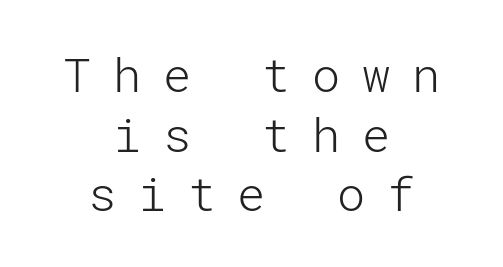
The rendering shows plain stroke endings on the letterforms — a sans-serif design. Here the glyphs are tracked loosely, breaking word shapes into spaced letters. Caption: face not bold, strokes unweighted. Check the space under the baseline: it is left empty. This is the regular roman posture of the typeface.
